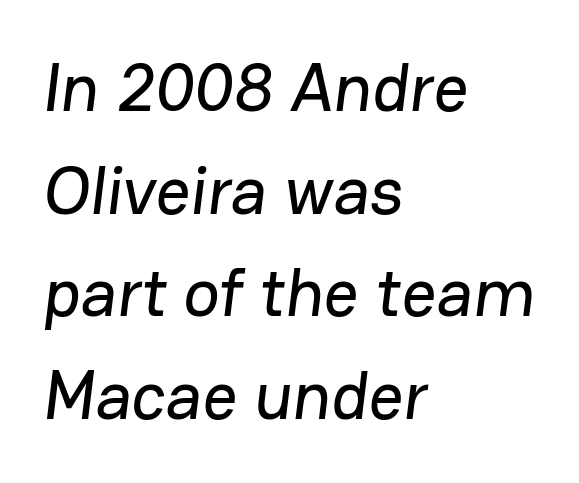
{"serif": "no", "width": "normal", "stroke_contrast": "low", "x_height": "medium", "monospaced": "no", "underline": "no", "align": "left", "line_spacing": "normal", "line_spacing_ratio": 1.51, "letter_spacing": "normal", "letter_spacing_em": 0.0, "glyph_px": 68}
